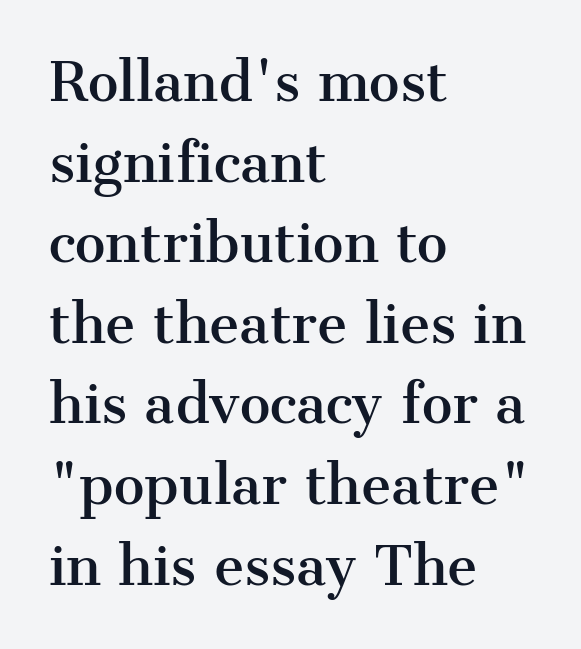
Q: Is the text italic (slanted)? A: No, it is upright.
Q: Is the typeface a serif or a sans-serif typeface? A: Serif.
Q: Is the text underlined? A: No.
Q: How is the paragraph aligned? A: Left-aligned.
Q: Is the spacing between letters normal or unusually wide? A: Normal.
Q: Is the spacing between lines tight, normal or loose? A: Normal.
Q: Width (condensed, normal, or wide)? A: Normal.
Q: Stroke contrast? A: Medium.
Q: x-height? A: Medium.
Q: Monospaced? A: No.
